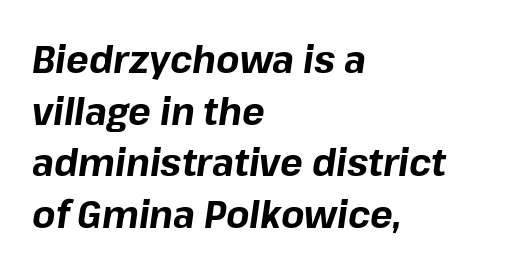
{"italic": "yes", "lean": "right", "slant_degrees": 8, "bold": "yes", "weight": "bold", "width": "normal", "stroke_contrast": "low", "x_height": "medium", "monospaced": "no", "underline": "no", "align": "left", "line_spacing": "normal", "line_spacing_ratio": 1.36, "letter_spacing": "normal", "letter_spacing_em": 0.0, "glyph_px": 38}
